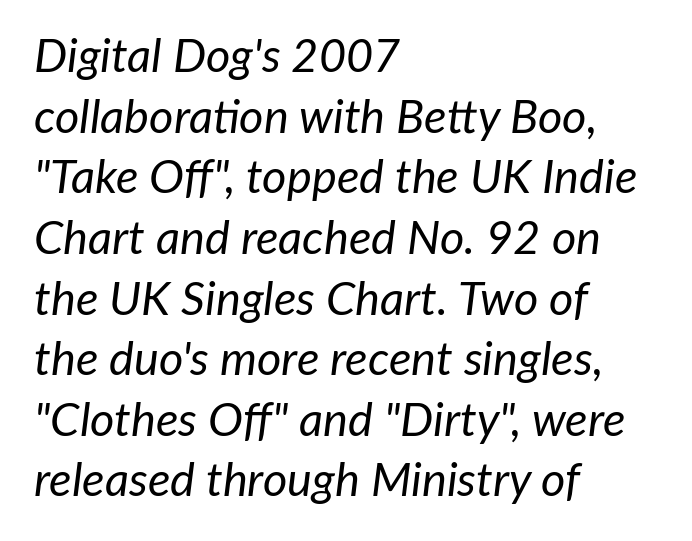
{"italic": "yes", "lean": "right", "slant_degrees": 7, "bold": "no", "weight": "regular", "width": "normal", "stroke_contrast": "low", "x_height": "medium", "monospaced": "no", "underline": "no", "align": "left", "line_spacing": "normal", "line_spacing_ratio": 1.29, "letter_spacing": "normal", "letter_spacing_em": 0.0, "glyph_px": 47}
